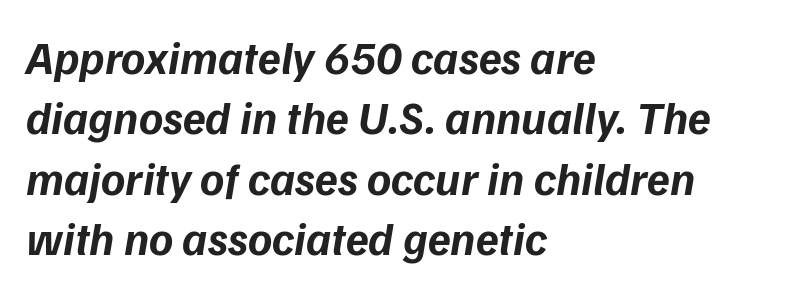
Q: Is the text bold? A: Yes.
Q: Is the text italic (slanted)? A: Yes, it leans right by about 9 degrees.
Q: Is the text underlined? A: No.
Q: How is the paragraph aligned? A: Left-aligned.
Q: Is the spacing between letters normal or unusually wide? A: Normal.
Q: Is the spacing between lines tight, normal or loose? A: Normal.
Q: Width (condensed, normal, or wide)? A: Normal.
Q: Stroke contrast? A: Low.
Q: x-height? A: Medium.
Q: Monospaced? A: No.
